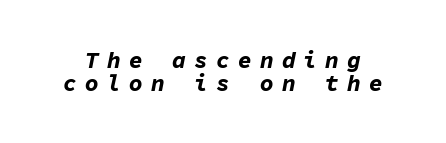
Heavy-handed strokes throughout: this text is bold. Line spacing here is tight. Letter spacing: wide. Characters are canted at an angle relative to the baseline's perpendicular. Plain, unruled lines of type.
